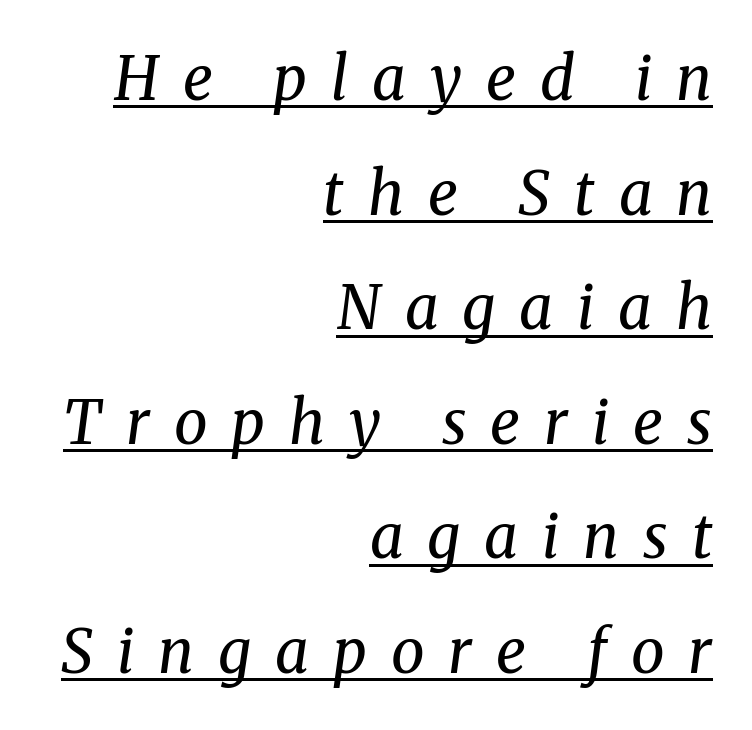
The image shows 60 px regular-weight serif type, italic (leaning right); set right-aligned, loose line spacing (1.91x), unusually wide letter spacing (+0.4 em), underlined; medium stroke contrast and a medium x-height.
